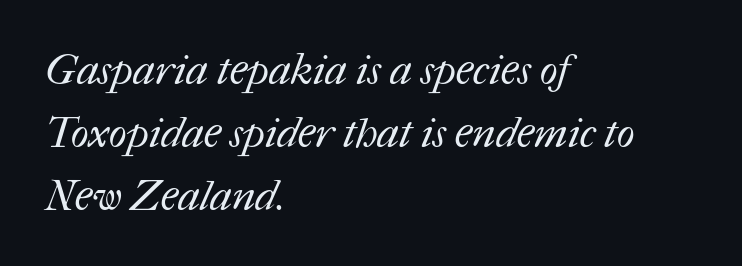
Typeset ragged right — the left edge is the straight one. You could not count columns in this text — the font is proportionally spaced. Nobody drew a line under any word here. A typesetter would call this leading conventional body-copy spacing.
